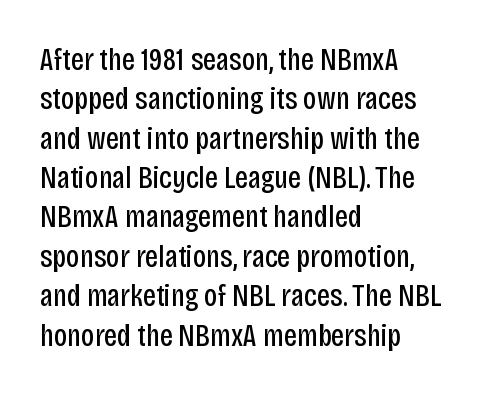
{"serif": "no", "italic": "no", "bold": "no", "weight": "regular", "width": "condensed", "stroke_contrast": "low", "x_height": "large", "monospaced": "no", "underline": "no", "align": "left", "line_spacing_ratio": 1.23, "letter_spacing": "normal", "letter_spacing_em": 0.0, "glyph_px": 32}
